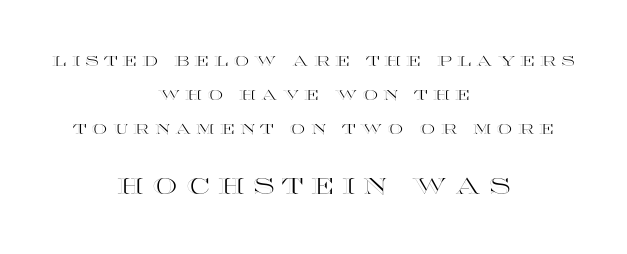
The type sits square on the baseline with zero lean. The space between consecutive lines is lavish. Lines of text with bare space underneath. Leftover space on each line is divided equally before and after the words.
